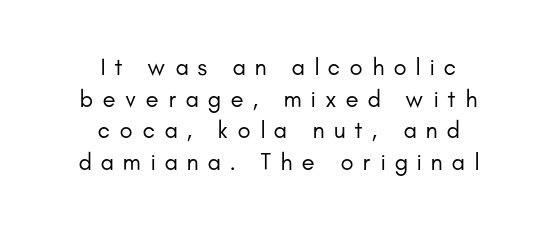
The image shows 24 px text type, upright; set centered, normal line spacing (1.32x), unusually wide letter spacing (+0.39 em), not underlined.
